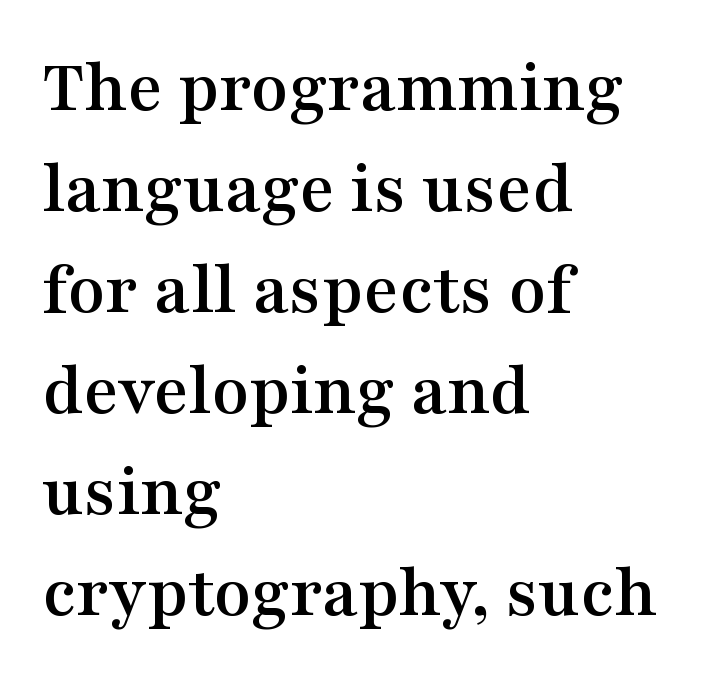
Q: Is the text italic (slanted)? A: No, it is upright.
Q: Is the typeface a serif or a sans-serif typeface? A: Serif.
Q: Is the text underlined? A: No.
Q: How is the paragraph aligned? A: Left-aligned.
Q: Is the spacing between letters normal or unusually wide? A: Normal.
Q: Is the spacing between lines tight, normal or loose? A: Normal.
Q: Width (condensed, normal, or wide)? A: Wide.
Q: Stroke contrast? A: Medium.
Q: x-height? A: Medium.
Q: Monospaced? A: No.
